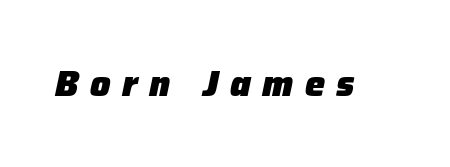
The image shows 36 px heavy type, italic (leaning right); set unusually wide letter spacing (+0.32 em), not underlined; low stroke contrast and a medium x-height.
